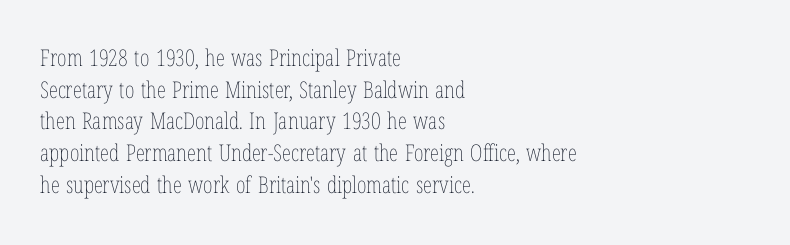
The image shows 23 px text type, upright; set left-aligned, normal line spacing (1.38x), normal letter spacing, not underlined.
